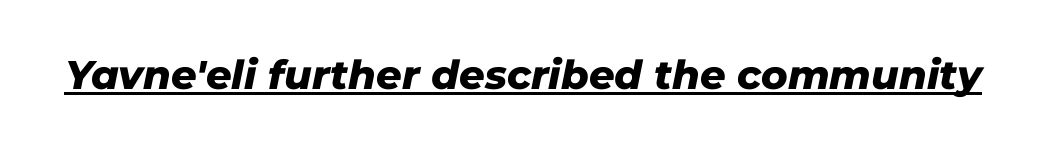
Caption: standard tracking, unaltered. Heavy, bold letterforms. Here the designer chose a conventional face with non-uniform glyph widths. A typographer would call this underscored text. The font's italic variant was chosen for this text.
